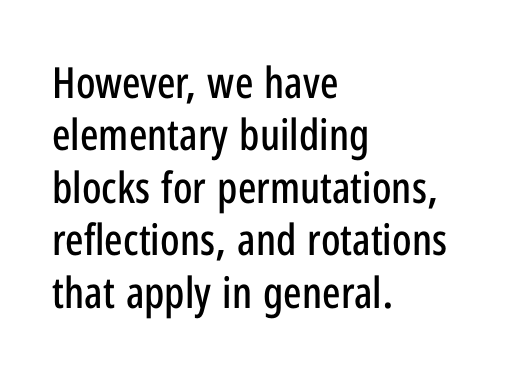
{"serif": "no", "italic": "no", "width": "condensed", "stroke_contrast": "low", "x_height": "medium", "monospaced": "no", "underline": "no", "align": "left", "line_spacing_ratio": 1.22, "letter_spacing": "normal", "letter_spacing_em": 0.0, "glyph_px": 43}
